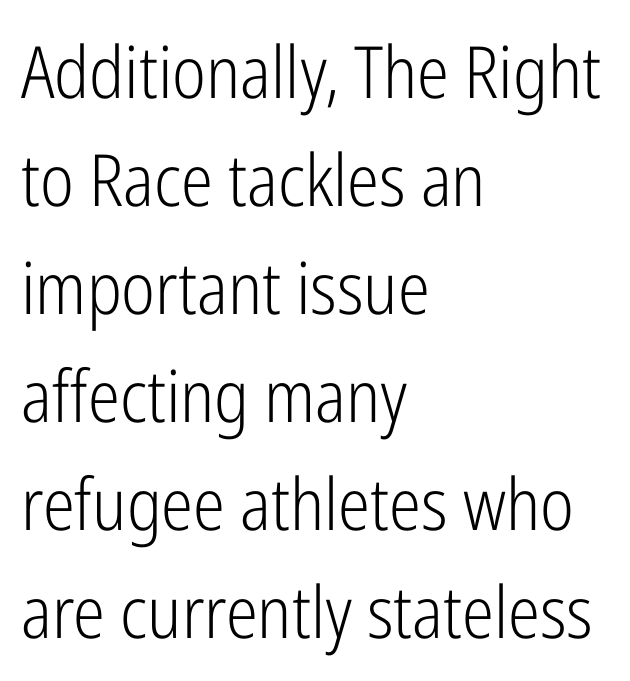
The zone under the glyphs is completely vacant. Words appear dense and cohesive because spacing is normal. Summary of vertical rhythm: regular, with standard interline spacing. The axis of the letterforms is exactly vertical. Stems and bowls with no extra thickness — not bold. This sample has the flowing, uneven cadence of proportional lettering.
